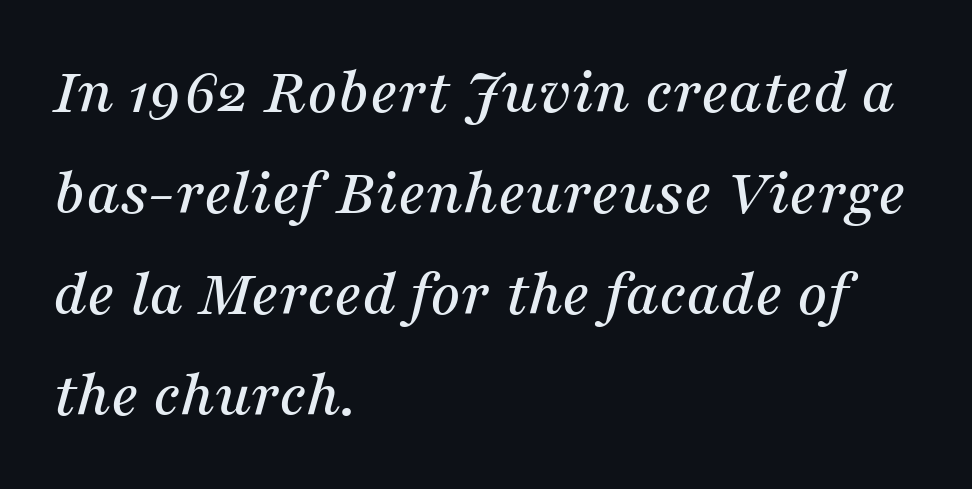
The image shows 66 px serif type, italic (leaning right); set left-aligned, normal line spacing (1.53x), normal letter spacing, not underlined; medium stroke contrast and a medium x-height.
